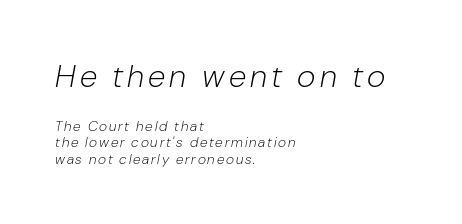
{"italic": "yes", "lean": "right", "slant_degrees": 10, "bold": "no", "weight": "light", "width": "normal", "stroke_contrast": "low", "x_height": "medium", "monospaced": "no", "underline": "no", "align": "left", "line_spacing": "tight", "line_spacing_ratio": 1.15, "larger_block": "first", "size_ratio": 2.29, "glyph_px": 32}
